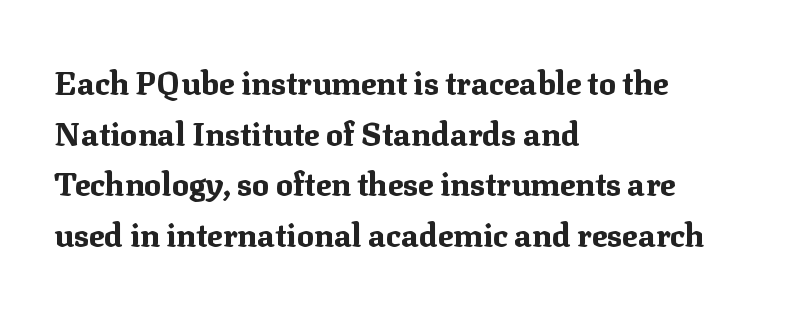
Q: Is the text bold? A: Yes.
Q: Is the text italic (slanted)? A: No, it is upright.
Q: Is the typeface a serif or a sans-serif typeface? A: Serif.
Q: Is the text underlined? A: No.
Q: How is the paragraph aligned? A: Left-aligned.
Q: Is the spacing between letters normal or unusually wide? A: Normal.
Q: Is the spacing between lines tight, normal or loose? A: Normal.
Q: Width (condensed, normal, or wide)? A: Normal.
Q: Stroke contrast? A: Medium.
Q: x-height? A: Medium.
Q: Monospaced? A: No.
